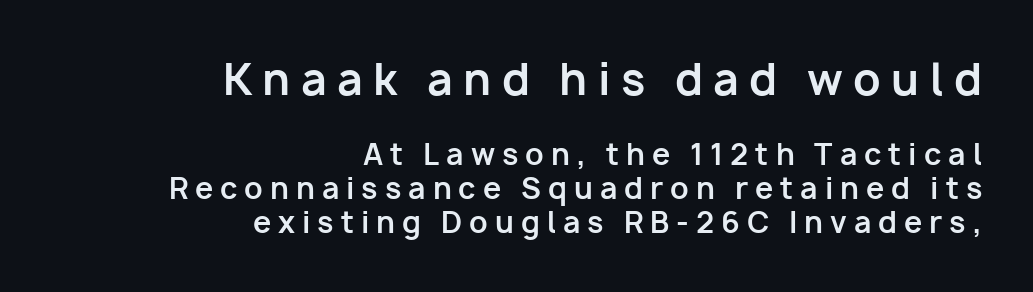
The image shows 43 px bold sans-serif type, upright; set right-aligned, line spacing 1.16x, unusually wide letter spacing (+0.24 em), not underlined; the first (top) block is 1.48x larger; low stroke contrast and a medium x-height.
